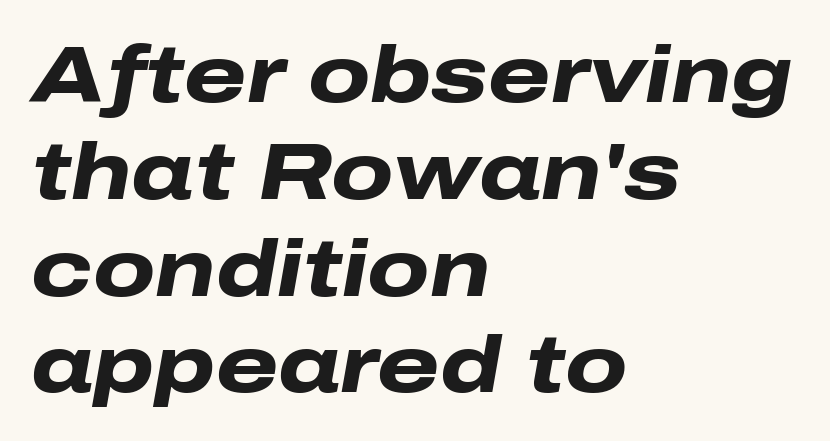
Q: Is the text bold? A: Yes.
Q: Is the text italic (slanted)? A: Yes, it leans right by about 10 degrees.
Q: Is the text underlined? A: No.
Q: How is the paragraph aligned? A: Left-aligned.
Q: Is the spacing between letters normal or unusually wide? A: Normal.
Q: Width (condensed, normal, or wide)? A: Wide.
Q: Stroke contrast? A: Low.
Q: x-height? A: Medium.
Q: Monospaced? A: No.
